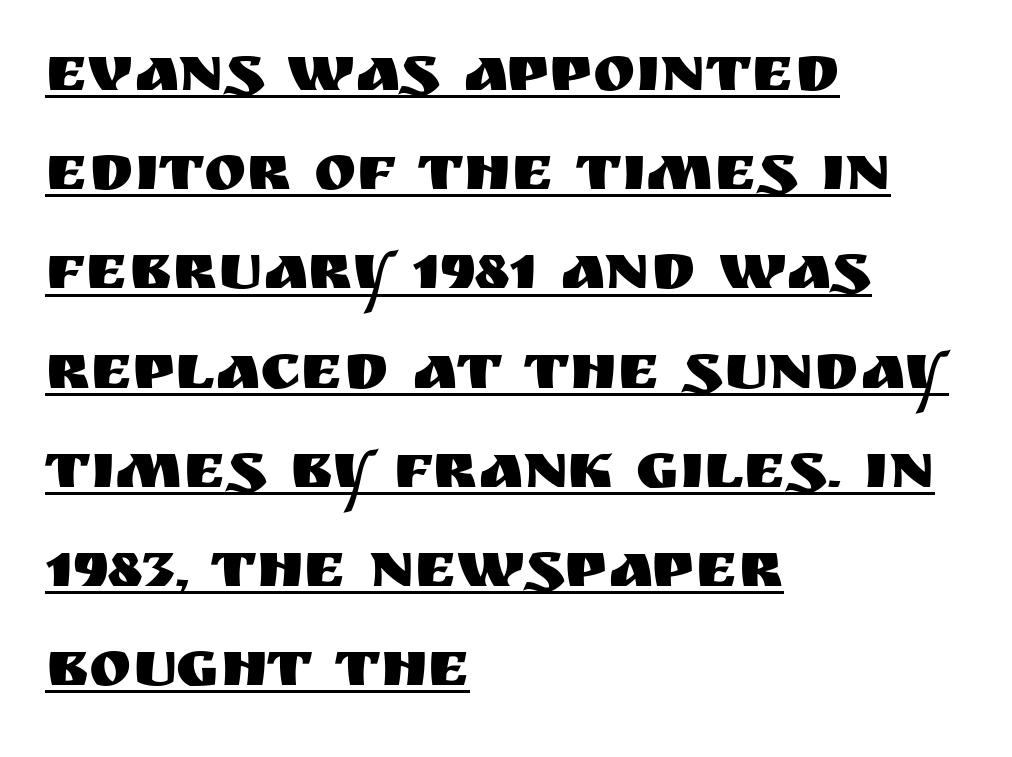
{"serif": "no", "italic": "no", "width": "normal", "stroke_contrast": "medium", "x_height": "large", "monospaced": "no", "underline": "yes", "align": "left", "line_spacing": "normal", "line_spacing_ratio": 1.55, "letter_spacing": "normal", "letter_spacing_em": 0.0, "glyph_px": 64}
